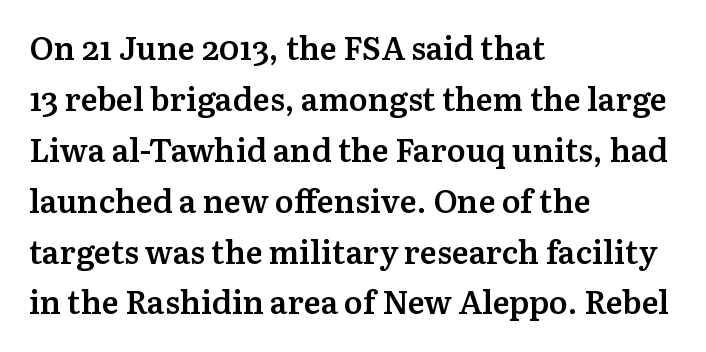
Q: Is the text bold? A: Semi-bold.
Q: Is the text italic (slanted)? A: No, it is upright.
Q: Is the typeface a serif or a sans-serif typeface? A: Serif.
Q: Is the text underlined? A: No.
Q: How is the paragraph aligned? A: Left-aligned.
Q: Is the spacing between letters normal or unusually wide? A: Normal.
Q: Is the spacing between lines tight, normal or loose? A: Normal.
Q: Width (condensed, normal, or wide)? A: Normal.
Q: Stroke contrast? A: Medium.
Q: x-height? A: Medium.
Q: Monospaced? A: No.
